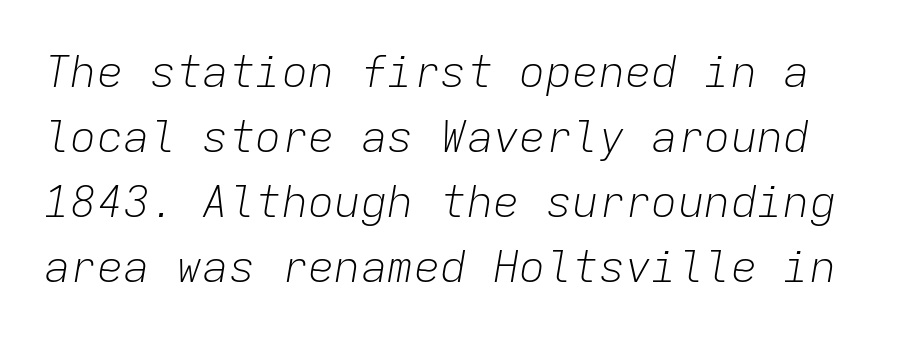
Q: Is the text bold? A: No.
Q: Is the text italic (slanted)? A: Yes, it leans right by about 9 degrees.
Q: Is the text underlined? A: No.
Q: Is the spacing between letters normal or unusually wide? A: Normal.
Q: Is the spacing between lines tight, normal or loose? A: Normal.
Q: Width (condensed, normal, or wide)? A: Normal.
Q: Stroke contrast? A: Low.
Q: x-height? A: Medium.
Q: Monospaced? A: Yes.
